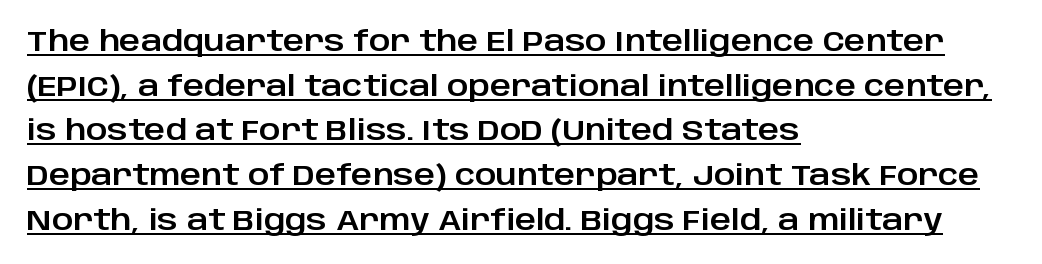
Type style note: lacks serifs. A typesetter would call this proportional, since set widths differ per character. Underline: present. The rag falls on the right side of this text block.
